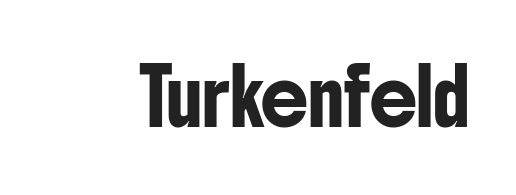
{"serif": "no", "italic": "no", "width": "condensed", "stroke_contrast": "low", "x_height": "medium", "monospaced": "no", "underline": "no", "letter_spacing": "normal", "letter_spacing_em": 0.0, "glyph_px": 53}
